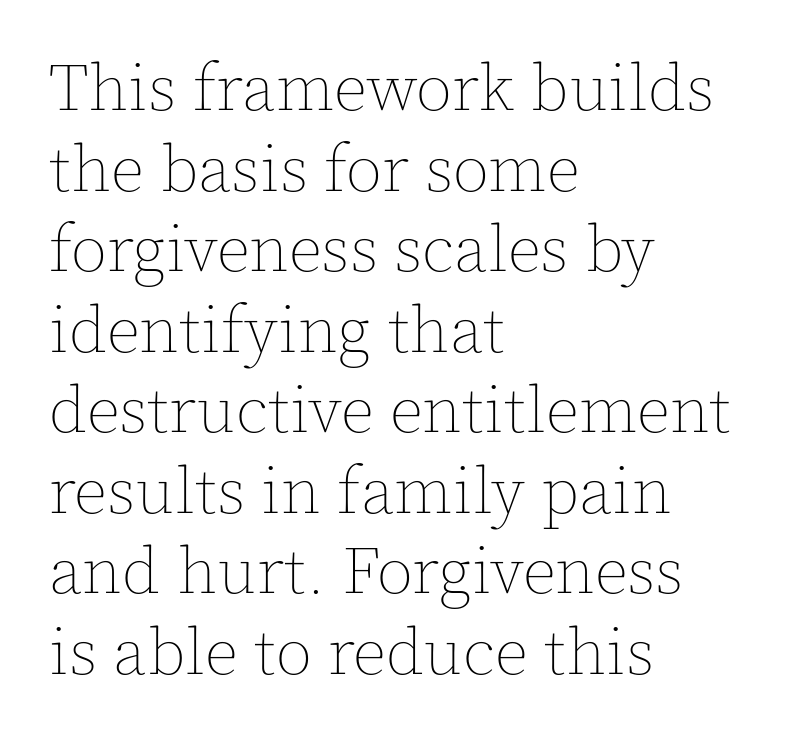
A quiet, ordinary-to-light weight characterises the typeface. The glyphs are unaccompanied by any horizontal stroke below them. The axis of the letterforms is exactly vertical. Character widths vary here, with narrow letters taking less room than wide ones.
